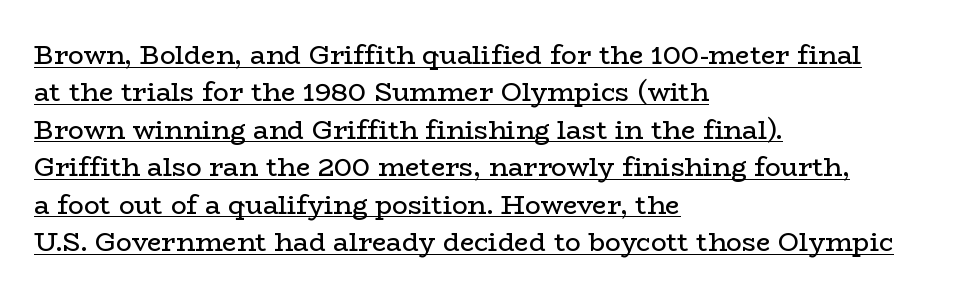
Line starts are locked; line ends wander. Vertical spacing — default. The letters stand upright; this is a roman face. Tracking value appears to be zero — textbook default spacing. Underline: present. A light-to-regular cut is what we see here.
